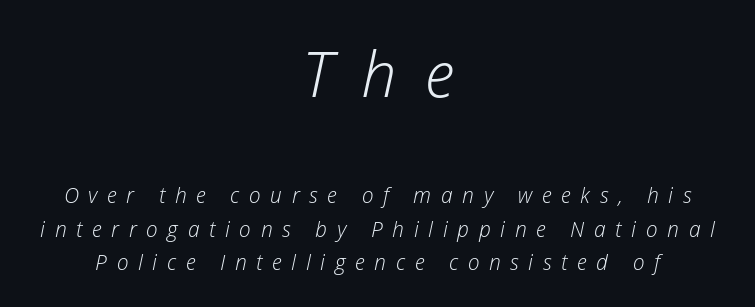
Q: Is the text bold? A: No.
Q: Is the text italic (slanted)? A: Yes, it leans right by about 12 degrees.
Q: Is the text underlined? A: No.
Q: How is the paragraph aligned? A: Centered.
Q: Is the spacing between letters normal or unusually wide? A: Unusually wide.
Q: Is the spacing between lines tight, normal or loose? A: Normal.
Q: Which block of text is set in a larger size, the first (top) or the second (bottom)? A: The first (top) one.
Q: Width (condensed, normal, or wide)? A: Normal.
Q: Stroke contrast? A: Low.
Q: x-height? A: Medium.
Q: Monospaced? A: No.
